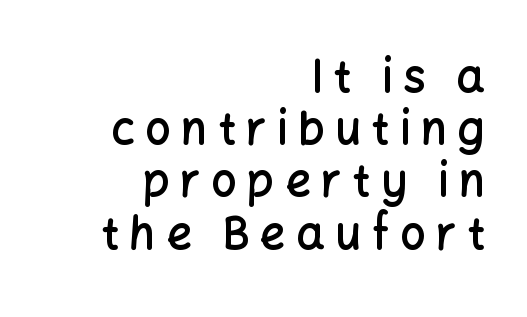
The image shows 45 px semibold sans-serif type, upright; set right-aligned, line spacing 1.16x, unusually wide letter spacing (+0.23 em), not underlined; low stroke contrast and a medium x-height.
